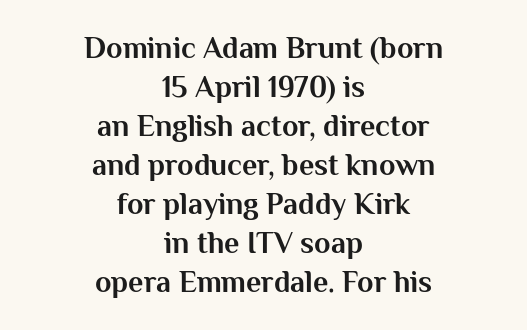
{"serif": "no", "italic": "no", "bold": "yes", "weight": "bold", "width": "normal", "stroke_contrast": "medium", "x_height": "medium", "monospaced": "no", "underline": "no", "align": "center", "line_spacing": "normal", "line_spacing_ratio": 1.3, "letter_spacing": "normal", "letter_spacing_em": 0.0, "glyph_px": 30}
